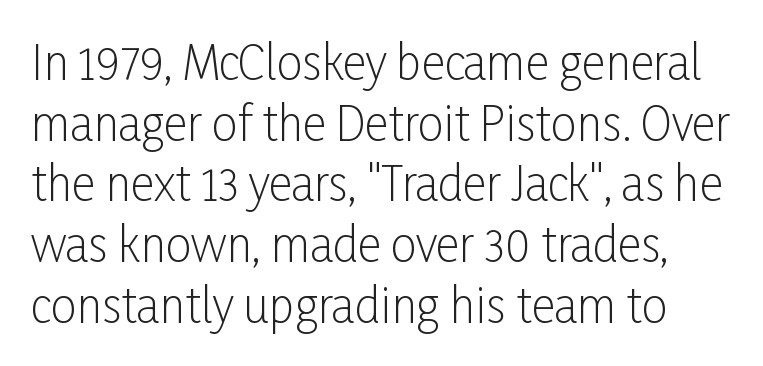
{"serif": "no", "italic": "no", "bold": "no", "weight": "light", "width": "condensed", "stroke_contrast": "low", "x_height": "medium", "monospaced": "no", "underline": "no", "line_spacing": "normal", "line_spacing_ratio": 1.32, "letter_spacing": "normal", "letter_spacing_em": 0.0, "glyph_px": 46}
